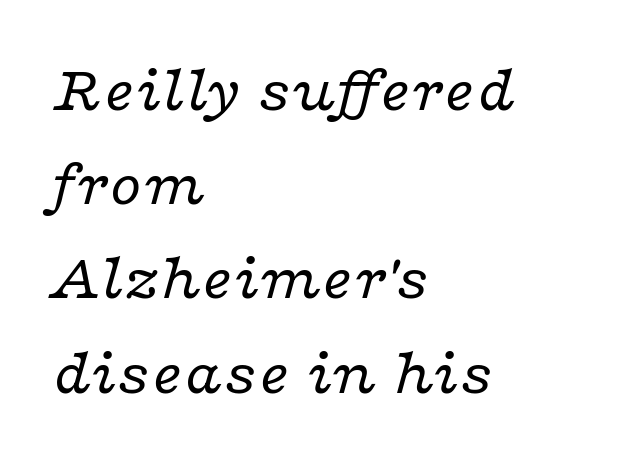
The image shows 65 px regular-weight, wide serif type, italic (leaning right); set left-aligned, normal line spacing (1.45x), normal letter spacing, not underlined; low stroke contrast and a medium x-height.
